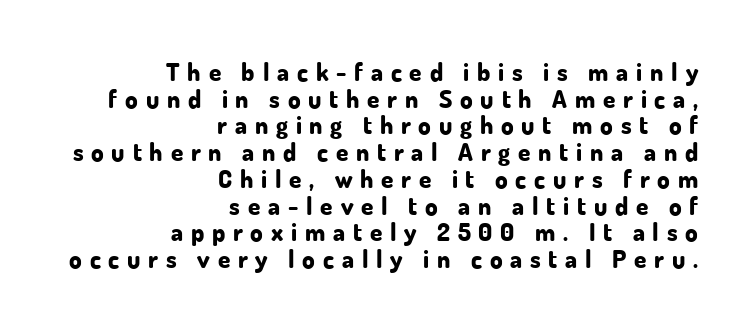
Q: Is the text bold? A: Yes.
Q: Is the text italic (slanted)? A: No, it is upright.
Q: Is the text underlined? A: No.
Q: How is the paragraph aligned? A: Right-aligned.
Q: Is the spacing between letters normal or unusually wide? A: Unusually wide.
Q: Is the spacing between lines tight, normal or loose? A: Tight.
